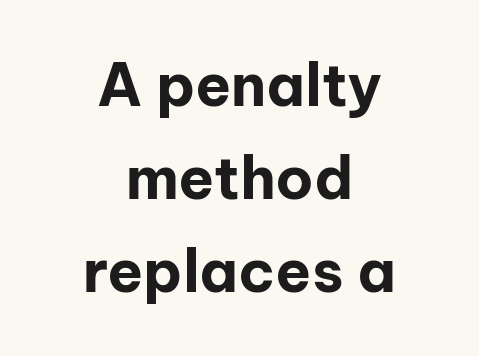
Typeset on center — no edge is straight. A roman cut, with each character standing at attention. These lines sit exactly where default settings would place them. These lines are rendered in a variable-pitch font. Each letter's strokes conclude bluntly, with no projecting serifs.
